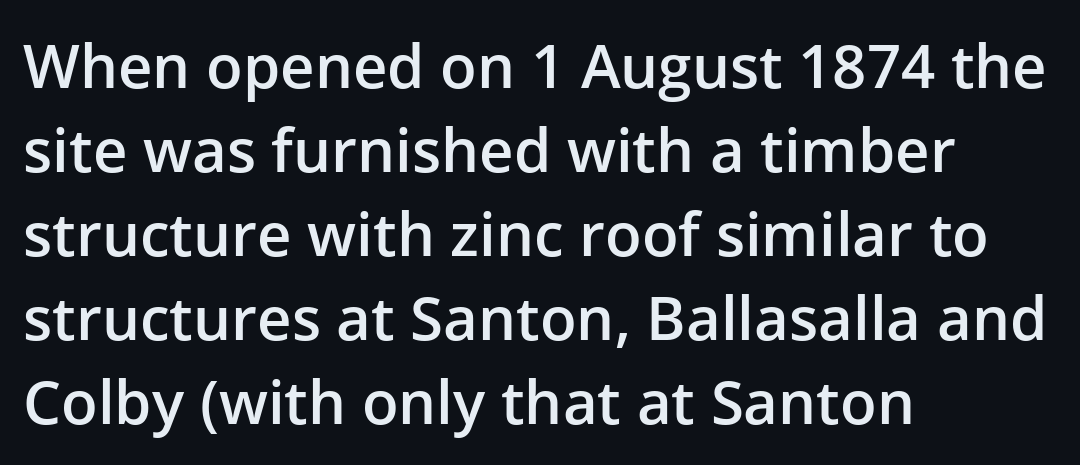
The image shows 60 px semibold sans-serif type, upright; set left-aligned, normal line spacing (1.4x), normal letter spacing, not underlined; low stroke contrast and a medium x-height.
